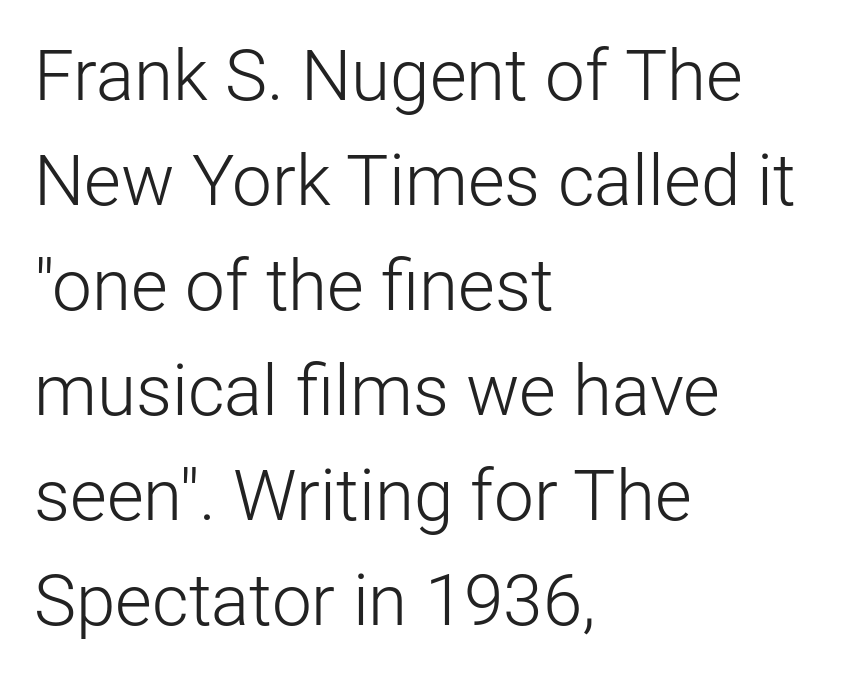
The image shows 71 px light sans-serif type, upright; set left-aligned, normal line spacing (1.48x), normal letter spacing, not underlined; low stroke contrast and a medium x-height.
